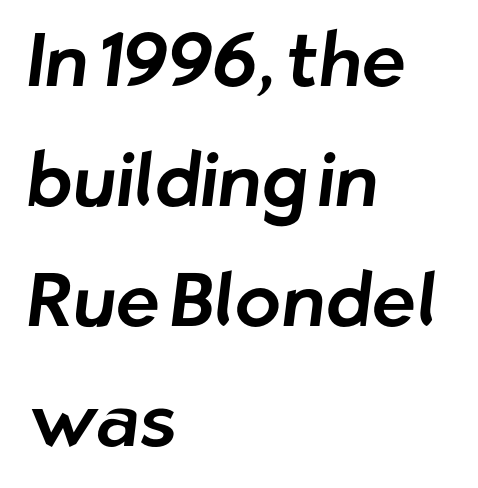
Does extra space separate the letters? No, they use regular spacing. Quick note: underline off. Where is the straight margin? On the left. You could not count columns in this text — the font is proportionally spaced. How would I describe the line gaps? Plain and ordinary. Does the type have serifs? No, each stem ends abruptly.
